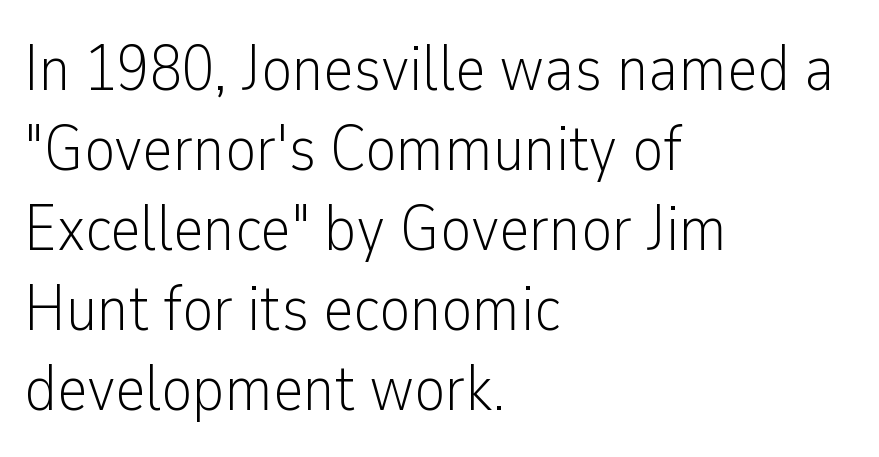
Grotesque or geometric, the face here clearly has no serifs. The passage shown is not underscored anywhere. Nobody touched the tracking dial on this one. The weight would be labelled regular, book, light, or lighter still.
